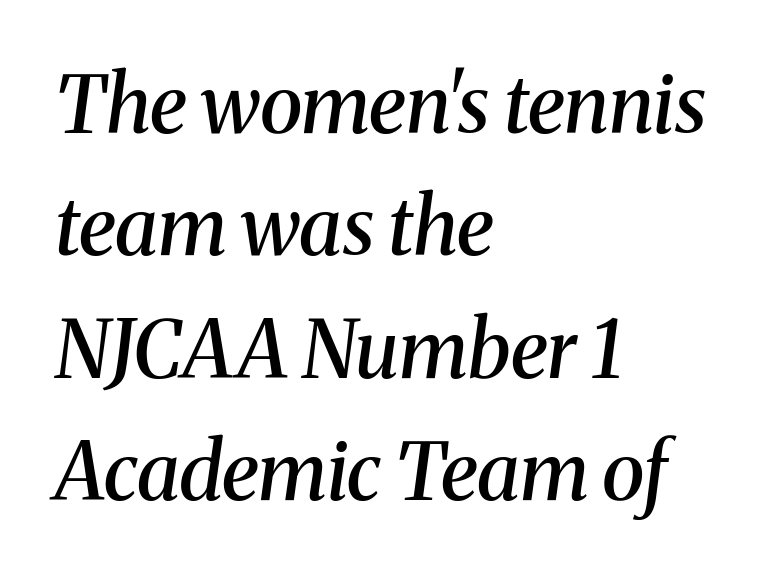
The image shows 79 px semibold serif type, italic (leaning right); set left-aligned, normal line spacing (1.55x), normal letter spacing, not underlined; medium stroke contrast and a medium x-height.
